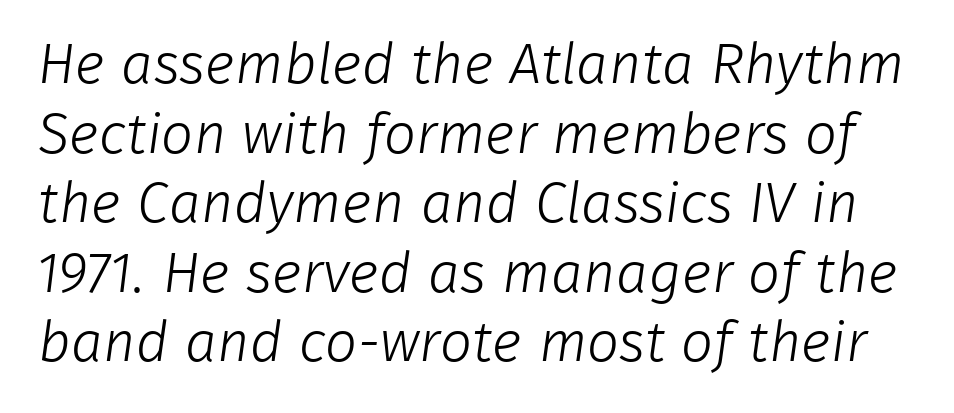
The passage shown has conventional tracking throughout. Grotesque or geometric, the face here clearly has no serifs. The letters advance in unequal steps, a hallmark of proportional type. Is this a heavy cut? Hardly; it is regular or lighter. Lines of text with bare space underneath.
